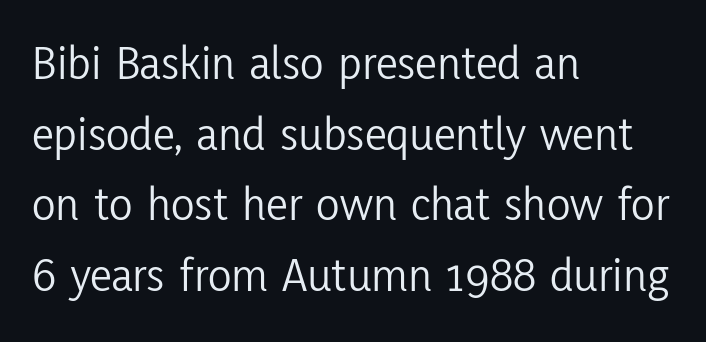
Q: Is the text bold? A: No.
Q: Is the text italic (slanted)? A: No, it is upright.
Q: Is the typeface a serif or a sans-serif typeface? A: Sans-serif.
Q: Is the text underlined? A: No.
Q: How is the paragraph aligned? A: Left-aligned.
Q: Is the spacing between letters normal or unusually wide? A: Normal.
Q: Is the spacing between lines tight, normal or loose? A: Normal.
Q: Width (condensed, normal, or wide)? A: Condensed.
Q: Stroke contrast? A: Low.
Q: x-height? A: Medium.
Q: Monospaced? A: No.
